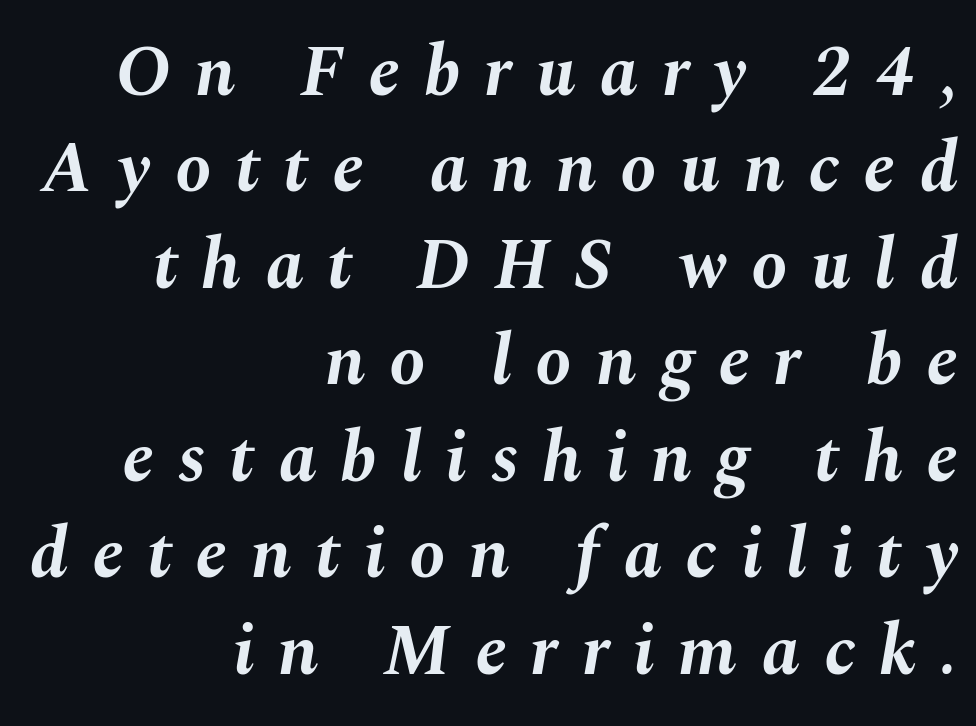
{"italic": "yes", "lean": "right", "slant_degrees": 10, "bold": "yes", "weight": "bold", "width": "normal", "stroke_contrast": "medium", "x_height": "medium", "monospaced": "no", "underline": "no", "align": "right", "line_spacing": "normal", "line_spacing_ratio": 1.34, "letter_spacing": "wide", "letter_spacing_em": 0.33, "glyph_px": 72}
